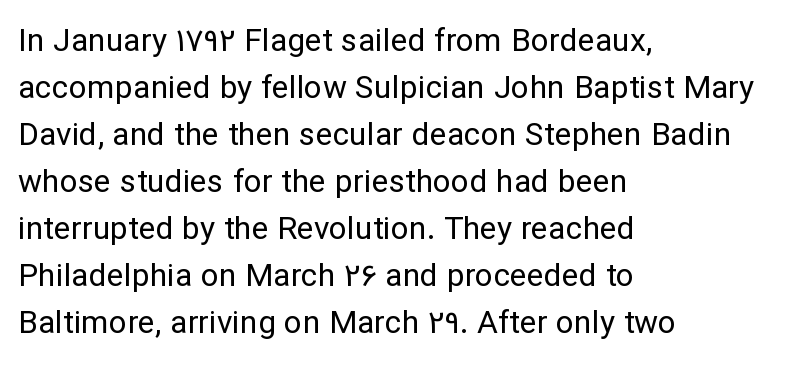
{"serif": "no", "italic": "no", "bold": "no", "weight": "regular", "width": "normal", "stroke_contrast": "low", "x_height": "medium", "monospaced": "no", "underline": "no", "align": "left", "line_spacing": "normal", "line_spacing_ratio": 1.47, "letter_spacing": "normal", "letter_spacing_em": 0.0, "glyph_px": 32}
